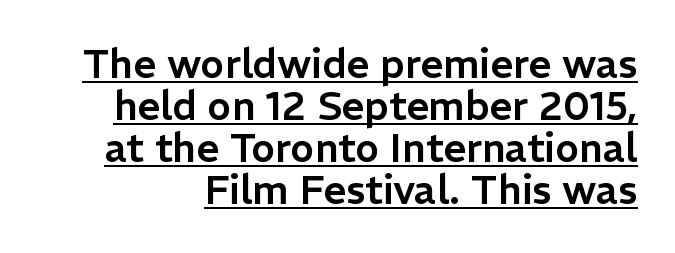
{"serif": "no", "italic": "no", "width": "normal", "stroke_contrast": "low", "x_height": "medium", "monospaced": "no", "underline": "yes", "line_spacing": "tight", "line_spacing_ratio": 1.05, "letter_spacing": "normal", "letter_spacing_em": 0.0, "glyph_px": 40}
